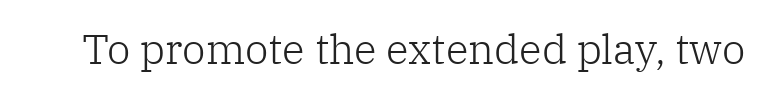
Q: Is the text bold? A: No.
Q: Is the text italic (slanted)? A: No, it is upright.
Q: Is the typeface a serif or a sans-serif typeface? A: Serif.
Q: Is the text underlined? A: No.
Q: Is the spacing between letters normal or unusually wide? A: Normal.
Q: Width (condensed, normal, or wide)? A: Normal.
Q: Stroke contrast? A: Low.
Q: x-height? A: Medium.
Q: Monospaced? A: No.
